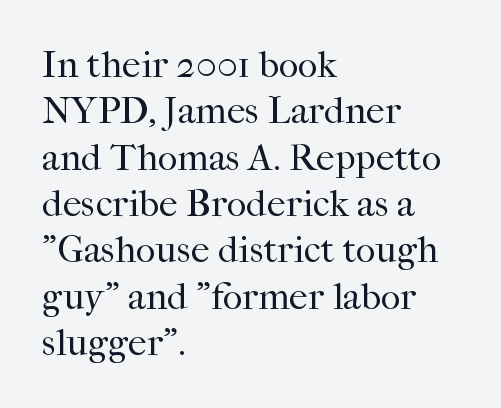
{"serif": "yes", "italic": "no", "bold": "no", "weight": "regular", "width": "normal", "stroke_contrast": "high", "x_height": "medium", "monospaced": "no", "underline": "no", "align": "left", "line_spacing_ratio": 1.22, "letter_spacing": "normal", "letter_spacing_em": 0.0, "glyph_px": 38}
